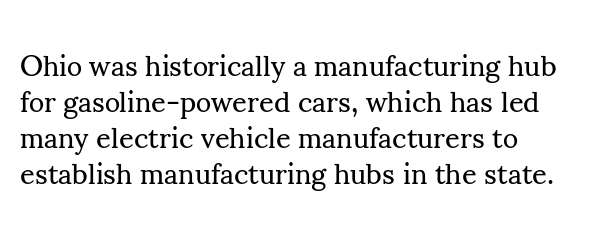
{"serif": "yes", "italic": "no", "bold": "no", "weight": "regular", "width": "normal", "stroke_contrast": "medium", "x_height": "small", "monospaced": "no", "underline": "no", "align": "left", "line_spacing_ratio": 1.24, "letter_spacing": "normal", "letter_spacing_em": 0.0, "glyph_px": 29}
